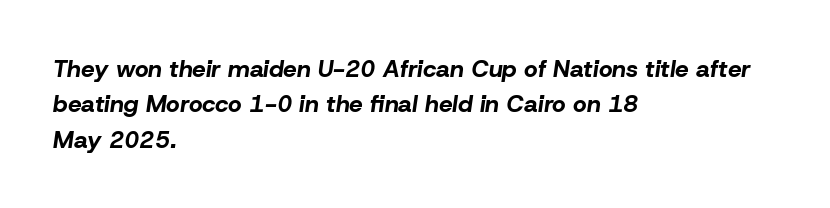
Q: Is the text bold? A: Yes.
Q: Is the text italic (slanted)? A: Yes, it leans right by about 8 degrees.
Q: Is the text underlined? A: No.
Q: How is the paragraph aligned? A: Left-aligned.
Q: Is the spacing between letters normal or unusually wide? A: Normal.
Q: Is the spacing between lines tight, normal or loose? A: Normal.
